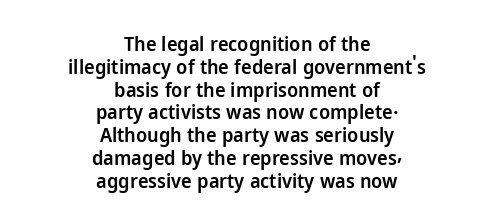
Closely set lines give the paragraph a compact silhouette. Short and long lines alike share a common midpoint. Each word holds together tightly as a unit, with standard inter-letter gaps. Each glyph is drawn with semibold strokes, heavier than normal yet not fully bold. No italicization has been applied; the sample stays upright.
